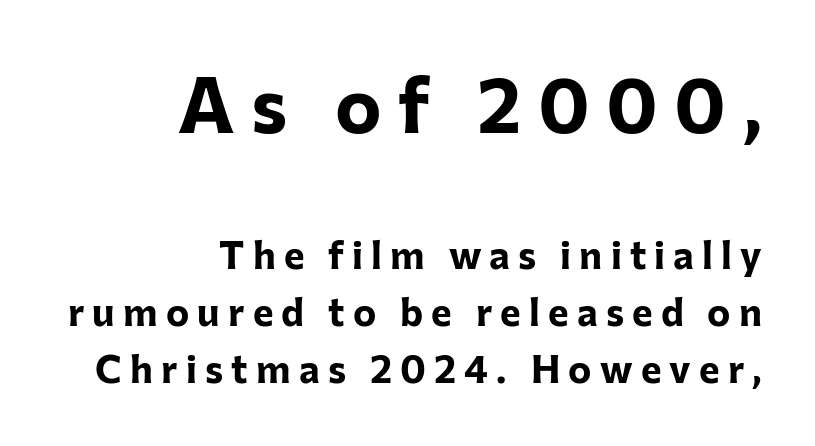
{"serif": "no", "italic": "no", "bold": "yes", "weight": "bold", "width": "normal", "stroke_contrast": "low", "x_height": "medium", "monospaced": "no", "underline": "no", "align": "right", "line_spacing": "normal", "line_spacing_ratio": 1.46, "letter_spacing": "wide", "letter_spacing_em": 0.21, "larger_block": "first", "size_ratio": 2.0, "glyph_px": 78}
